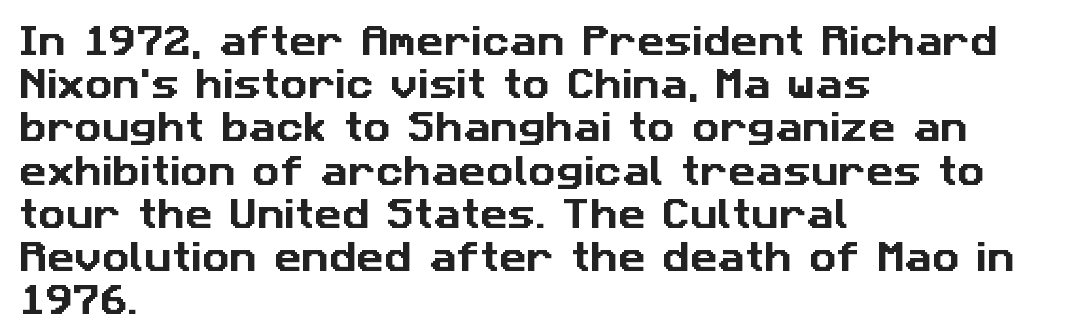
The image shows 34 px sans-serif type; set left-aligned, normal line spacing (1.27x), normal letter spacing, not underlined; low stroke contrast and a medium x-height.
